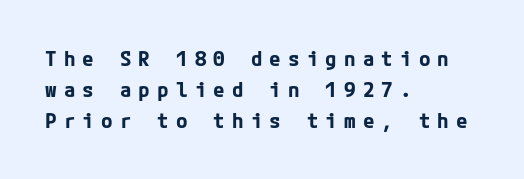
Rows of type keep a routine distance in the vertical direction. As a designer I'd log this as weight 700, bold. The typesetter chose a ragged-right arrangement here. The letterforms stand isolated, each surrounded by extra space. Ascenders rise straight up at ninety degrees. Decoration check: the copy has no underline.
